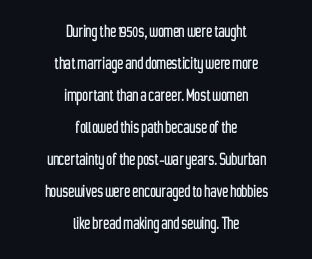
Honestly, the row spacing looks completely unremarkable. The type is set solid horizontally, with unmodified tracking. Decoration check: the copy has no underline. If you drew a line through each stem, it would be perfectly vertical. Where is the straight margin? There isn't one; the lines are centered.
